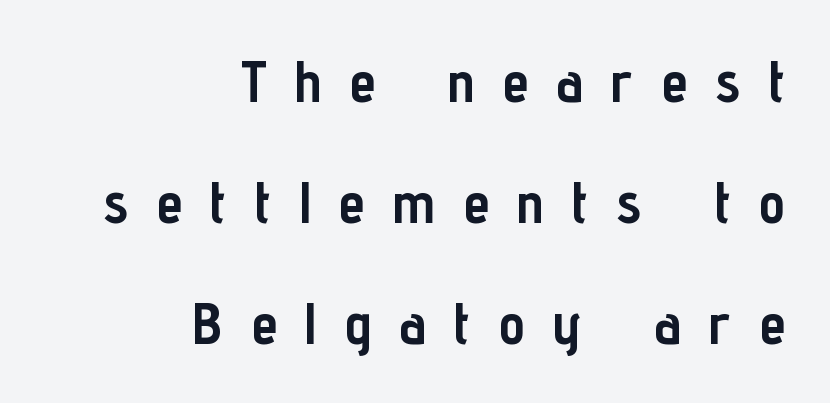
Look at the tracking — it's clearly loosened, letters drifting apart. Chunky letters — that's bold for sure. Looks like regular typesetting: each glyph gets only the width it needs. The typesetter chose a ragged-left arrangement here. Font category for this specimen: sans-serif. Upright lettering throughout.
